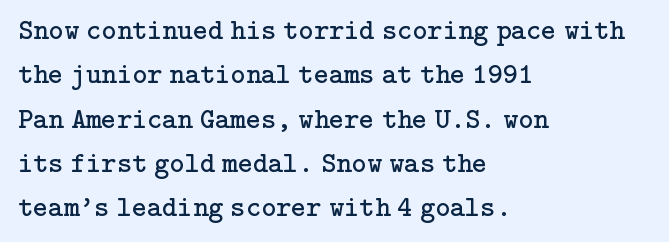
The image shows 29 px regular-weight serif type, upright; set left-aligned, normal line spacing (1.53x), normal letter spacing, not underlined; low stroke contrast and a medium x-height.
